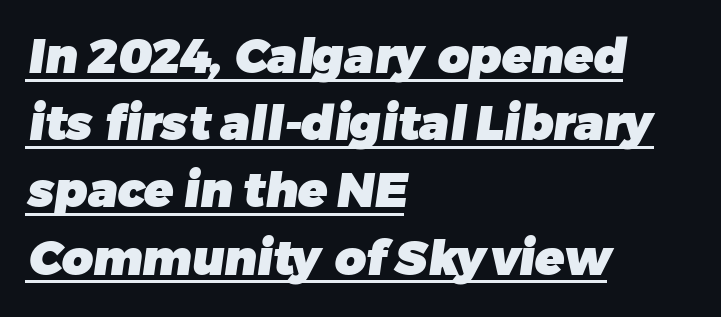
The text was rendered using a sans face with plain stroke endings. These lines are rendered in a variable-pitch font. Like a heading marked for emphasis, these lines bear an underscore. This rendering uses left alignment, leaving the right contour irregular.
